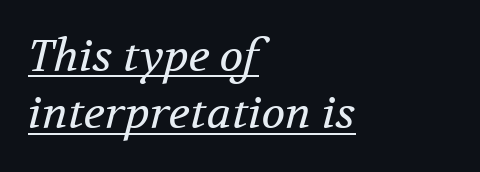
Does the lettering tilt? It does — this is italic. Note the varied advance widths — an 'i' is clearly narrower than an 'm'. Leading: standard. The setting favours the left margin, as ordinary paragraphs usually do. Look at the tracking — it's just the regular setting, nothing added.
